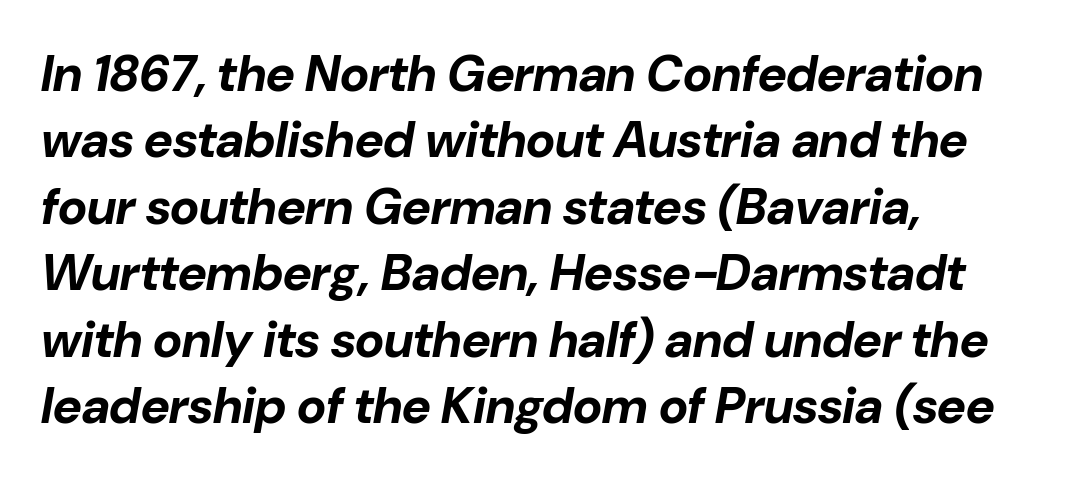
{"italic": "yes", "lean": "right", "slant_degrees": 10, "bold": "yes", "weight": "bold", "width": "normal", "stroke_contrast": "low", "x_height": "medium", "monospaced": "no", "underline": "no", "align": "left", "line_spacing": "normal", "line_spacing_ratio": 1.33, "letter_spacing": "normal", "letter_spacing_em": 0.0, "glyph_px": 50}
